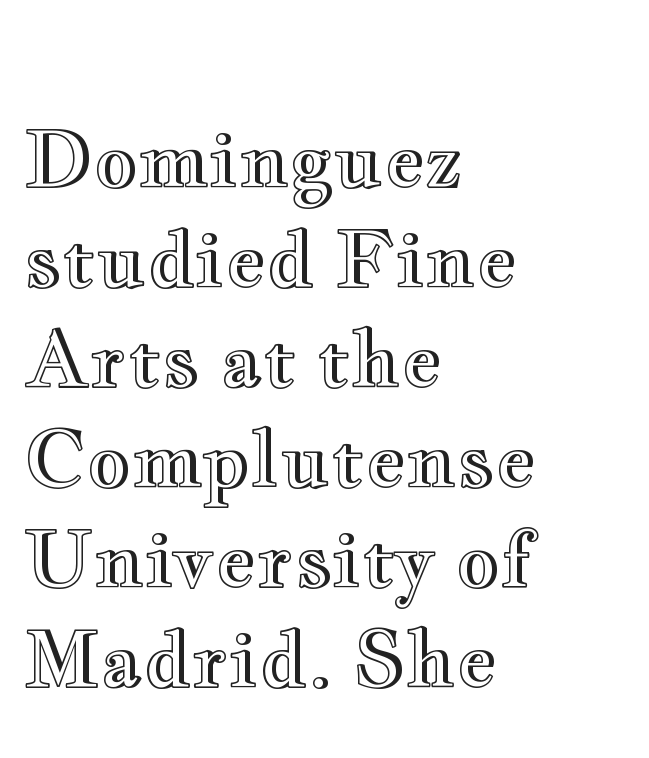
The image shows 77 px wide type, upright; set left-aligned, normal line spacing (1.3x), normal letter spacing, not underlined; a small x-height.
